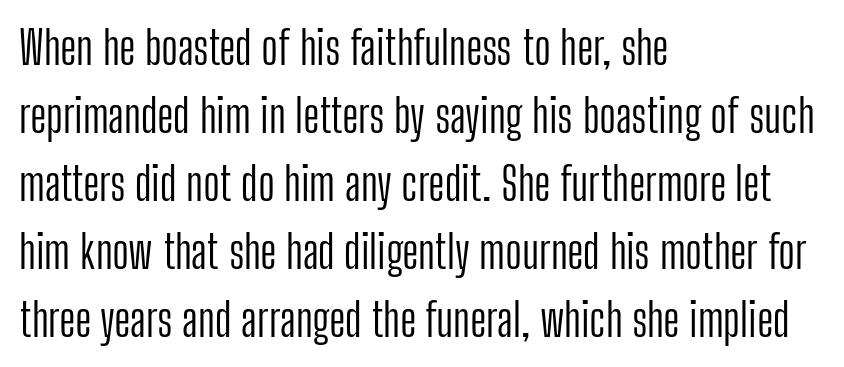
These lines were composed using upright roman letters. Each line starts at the same left margin while the right side varies. The strokes are not fattened; the text isn't bold. No word sits above an underline.
